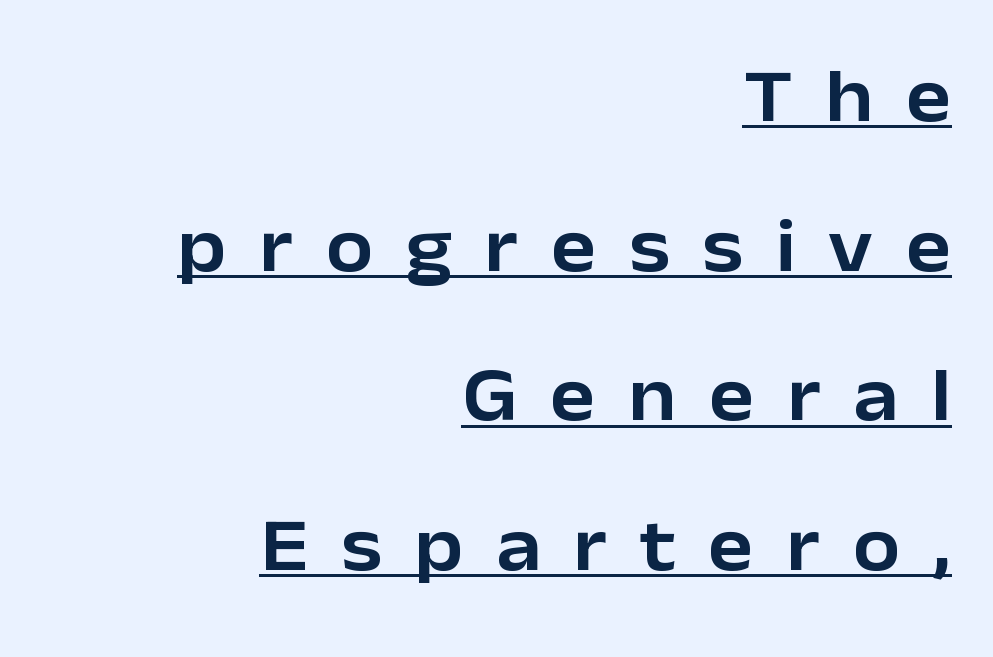
{"serif": "no", "italic": "no", "width": "normal", "stroke_contrast": "low", "x_height": "medium", "monospaced": "no", "underline": "yes", "align": "right", "line_spacing": "loose", "line_spacing_ratio": 1.97, "letter_spacing": "wide", "letter_spacing_em": 0.43, "glyph_px": 76}
